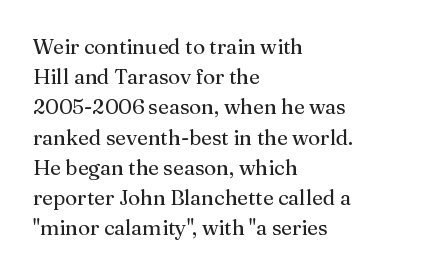
The image shows 21 px text type, upright; set left-aligned, normal line spacing (1.44x), normal letter spacing, not underlined.
